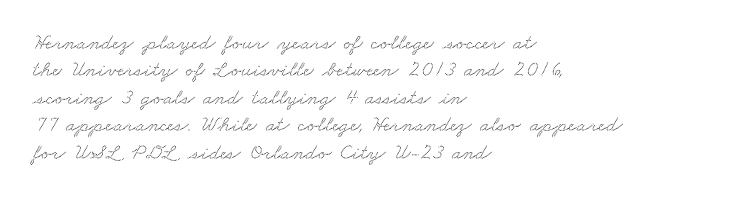
The image shows 22 px text type; set left-aligned, normal line spacing (1.25x), normal letter spacing, not underlined.
